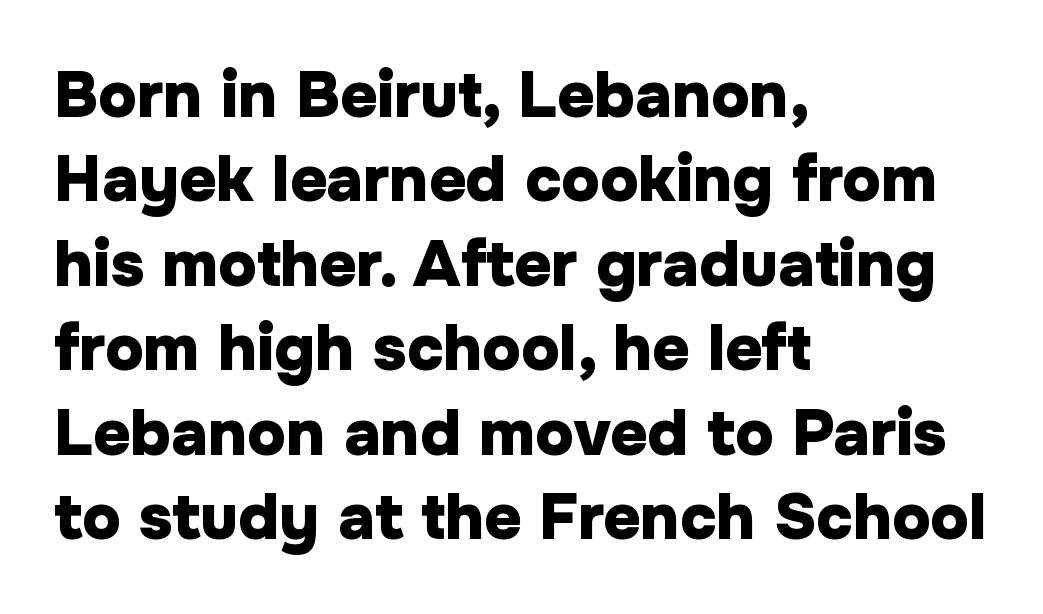
{"serif": "no", "italic": "no", "bold": "yes", "weight": "heavy", "width": "normal", "stroke_contrast": "low", "x_height": "medium", "monospaced": "no", "underline": "no", "align": "left", "line_spacing": "normal", "line_spacing_ratio": 1.32, "letter_spacing": "normal", "letter_spacing_em": 0.0, "glyph_px": 64}
